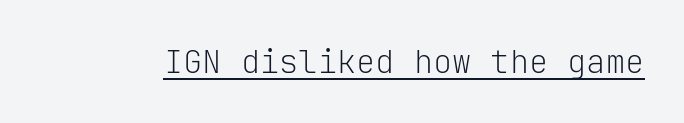
Q: Is the text bold? A: No.
Q: Is the text italic (slanted)? A: No, it is upright.
Q: Is the typeface a serif or a sans-serif typeface? A: Sans-serif.
Q: Is the text underlined? A: Yes.
Q: Is the spacing between letters normal or unusually wide? A: Normal.
Q: Width (condensed, normal, or wide)? A: Normal.
Q: Stroke contrast? A: Low.
Q: x-height? A: Medium.
Q: Monospaced? A: Yes.
